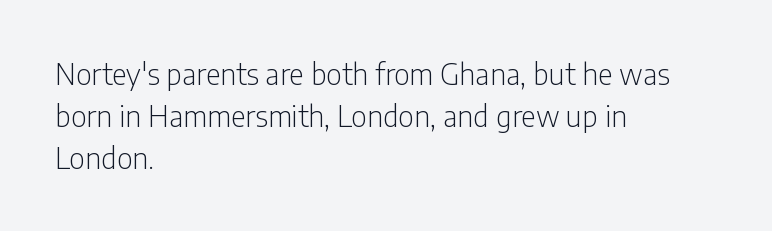
{"serif": "no", "italic": "no", "bold": "no", "weight": "light", "width": "condensed", "stroke_contrast": "low", "x_height": "medium", "monospaced": "no", "underline": "no", "align": "left", "line_spacing": "normal", "line_spacing_ratio": 1.44, "letter_spacing": "normal", "letter_spacing_em": 0.0, "glyph_px": 29}
